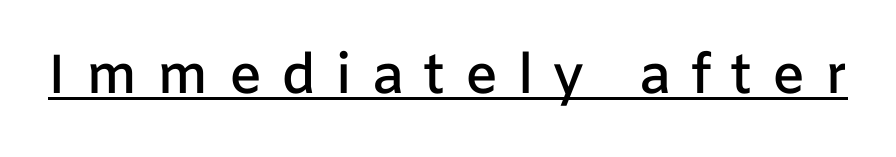
Q: Is the text bold? A: Semi-bold.
Q: Is the text italic (slanted)? A: No, it is upright.
Q: Is the typeface a serif or a sans-serif typeface? A: Sans-serif.
Q: Is the text underlined? A: Yes.
Q: Is the spacing between letters normal or unusually wide? A: Unusually wide.
Q: Width (condensed, normal, or wide)? A: Normal.
Q: Stroke contrast? A: Low.
Q: x-height? A: Medium.
Q: Monospaced? A: No.
